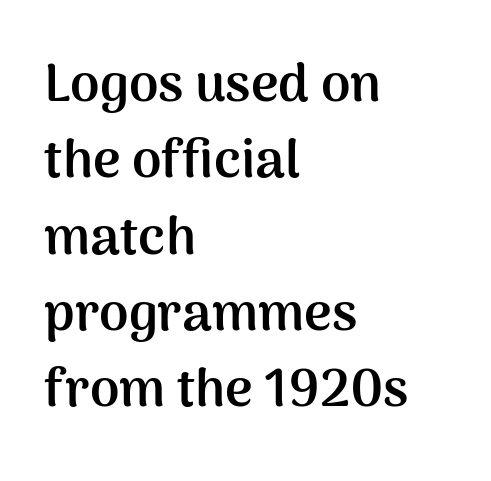
The image shows 53 px semibold sans-serif type, upright; set left-aligned, normal line spacing (1.44x), normal letter spacing, not underlined; medium stroke contrast and a medium x-height.
